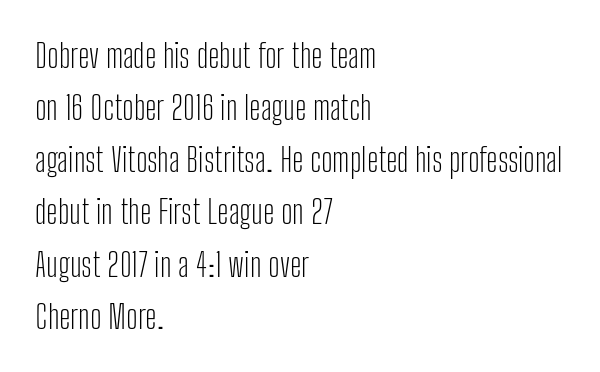
The image shows 33 px light, condensed sans-serif type, upright; set left-aligned, normal line spacing (1.58x), normal letter spacing, not underlined; low stroke contrast and a medium x-height.
